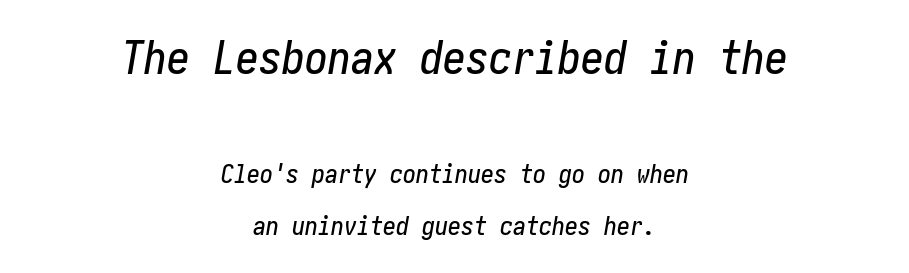
The image shows 46 px condensed type, italic (leaning right); set centered, loose line spacing (1.99x), normal letter spacing, not underlined; the first (top) block is 1.77x larger; low stroke contrast and a medium x-height.
